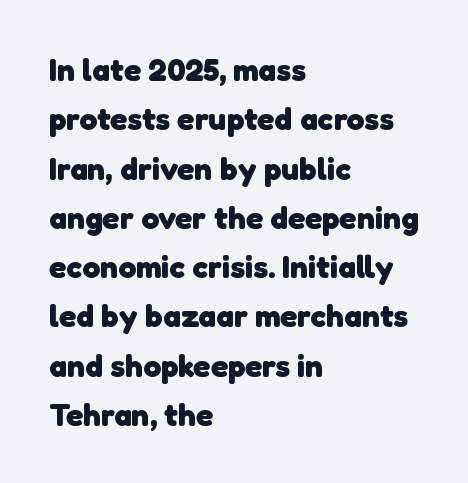
The image shows 32 px heavy sans-serif type; set left-aligned, normal line spacing (1.54x), normal letter spacing, not underlined; low stroke contrast and a medium x-height.
